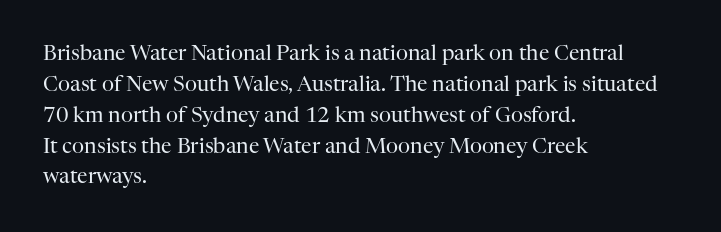
The image shows 21 px text type, upright; set left-aligned, normal line spacing (1.47x), normal letter spacing, not underlined.
